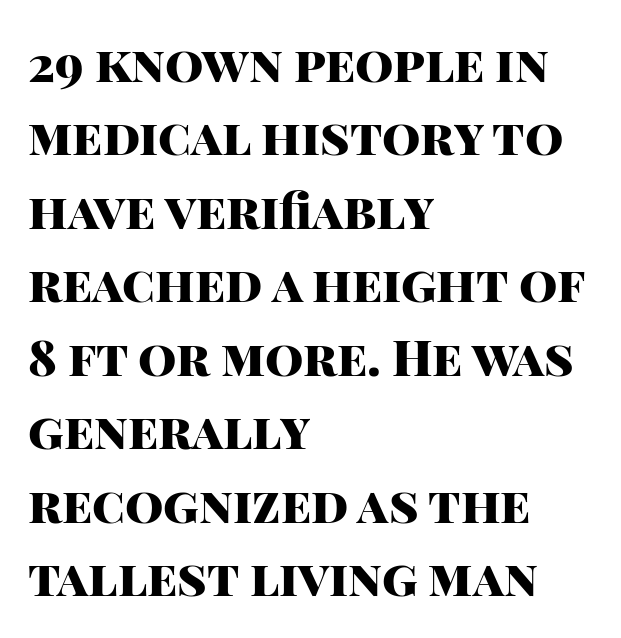
Q: Is the text bold? A: Yes.
Q: Is the text italic (slanted)? A: No, it is upright.
Q: Is the typeface a serif or a sans-serif typeface? A: Sans-serif.
Q: Is the text underlined? A: No.
Q: How is the paragraph aligned? A: Left-aligned.
Q: Is the spacing between letters normal or unusually wide? A: Normal.
Q: Is the spacing between lines tight, normal or loose? A: Normal.
Q: Width (condensed, normal, or wide)? A: Normal.
Q: Stroke contrast? A: High.
Q: x-height? A: Large.
Q: Monospaced? A: No.
